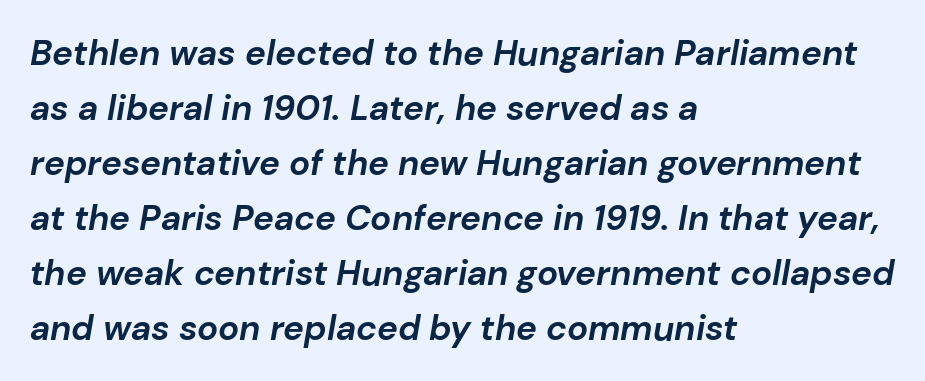
The image shows 35 px bold type, italic (leaning right); set left-aligned, normal line spacing (1.57x), normal letter spacing, not underlined; low stroke contrast and a medium x-height.
